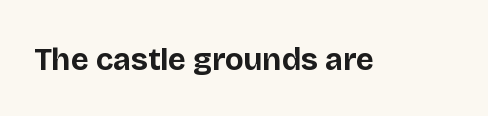
Characters remain perfectly vertical along every line. The face used here is proportionally spaced, like ordinary book or web type. The passage shown has conventional tracking throughout. The gap between lines stays unmarked. Unlike a traditional serif, this face leaves its strokes unadorned.
